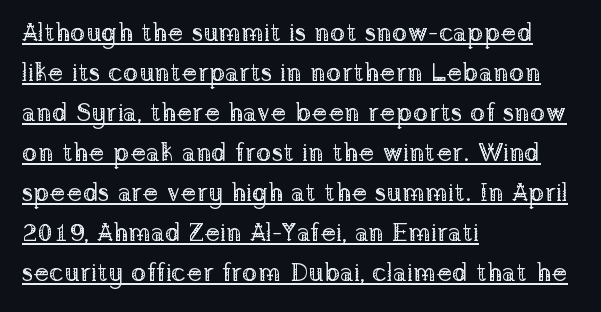
Q: Is the text bold? A: No.
Q: Is the text italic (slanted)? A: No, it is upright.
Q: Is the text underlined? A: Yes.
Q: How is the paragraph aligned? A: Left-aligned.
Q: Is the spacing between letters normal or unusually wide? A: Normal.
Q: Is the spacing between lines tight, normal or loose? A: Normal.
